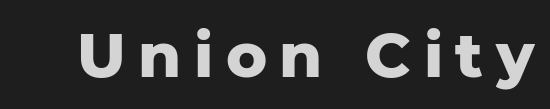
The image shows 62 px heavy sans-serif type, upright; set unusually wide letter spacing (+0.2 em), not underlined; low stroke contrast and a medium x-height.
